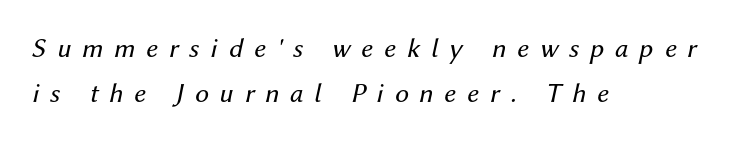
{"italic": "yes", "lean": "right", "slant_degrees": 12, "bold": "no", "weight": "regular", "width": "normal", "stroke_contrast": "medium", "x_height": "medium", "monospaced": "no", "underline": "no", "align": "left", "line_spacing": "normal", "line_spacing_ratio": 1.61, "letter_spacing": "wide", "letter_spacing_em": 0.39, "glyph_px": 28}
